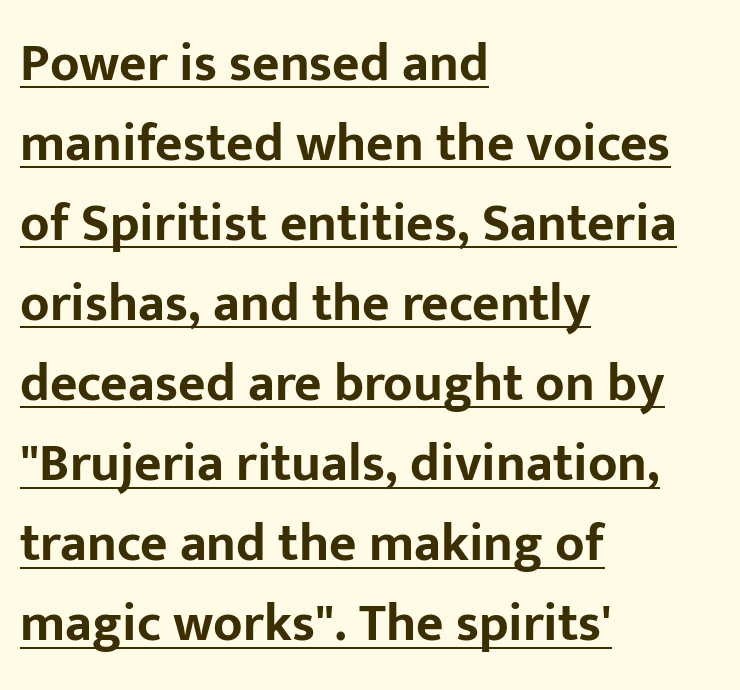
Every letter is thick-stroked: bold, no question. A typographer would call this underscored text. Line beginnings align vertically; line endings do not. Students, note that the glyphs here touch the page at normal intervals. Style check: upright. The leading is moderate, giving the passage an even texture.
